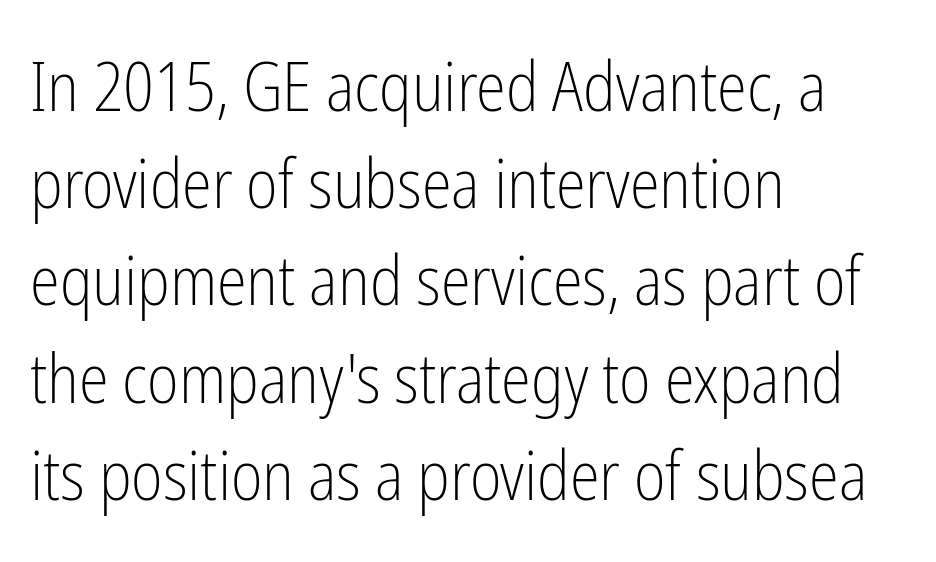
The image shows 68 px light, condensed sans-serif type, upright; set left-aligned, normal line spacing (1.43x), normal letter spacing, not underlined; low stroke contrast and a medium x-height.
